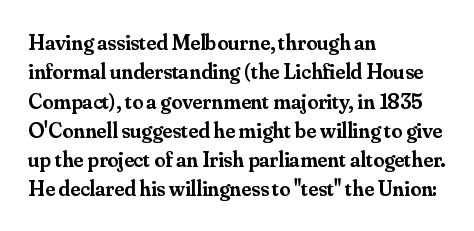
{"italic": "no", "bold": "semi", "underline": "no", "align": "left", "line_spacing": "normal", "line_spacing_ratio": 1.33, "letter_spacing": "normal", "letter_spacing_em": 0.0, "glyph_px": 22}
